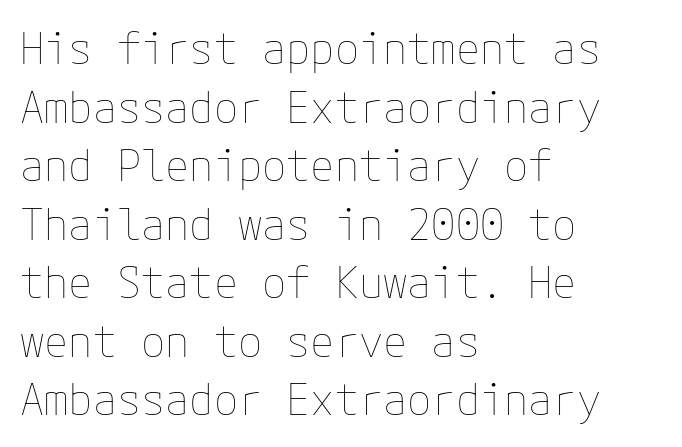
The space between consecutive lines is moderate. Notice how the stems are strictly vertical — no italics here. Nobody touched the tracking dial on this one. The space directly below the letters is spotless. Visually the block forms a straight wall on the left and a jagged coastline on the right. Bold? No — there's no thickening of the strokes.
